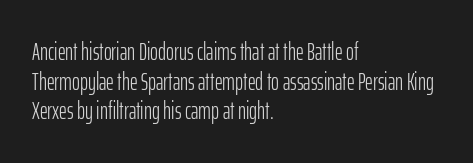
The image shows 24 px text type, upright; set left-aligned, line spacing 1.23x, normal letter spacing, not underlined.
